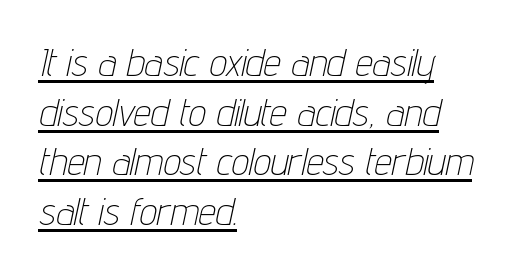
One glance says typical: line gaps are just what's usual. Is this a fixed-width face? No — the glyphs have proportional, varying widths. Tracking here is standard; glyphs follow each other at the usual distance. In terms of posture, this sample is oblique.
